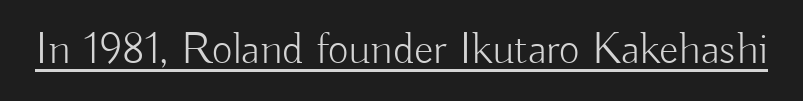
Q: Is the text bold? A: No.
Q: Is the text italic (slanted)? A: No, it is upright.
Q: Is the typeface a serif or a sans-serif typeface? A: Sans-serif.
Q: Is the text underlined? A: Yes.
Q: Is the spacing between letters normal or unusually wide? A: Normal.
Q: Width (condensed, normal, or wide)? A: Normal.
Q: Stroke contrast? A: Low.
Q: x-height? A: Small.
Q: Monospaced? A: No.
